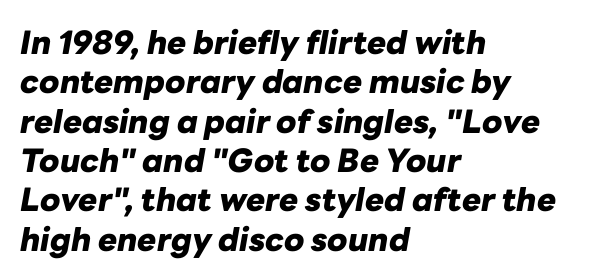
{"italic": "yes", "lean": "right", "slant_degrees": 10, "bold": "yes", "weight": "heavy", "width": "normal", "stroke_contrast": "low", "x_height": "medium", "monospaced": "no", "underline": "no", "align": "left", "line_spacing_ratio": 1.23, "letter_spacing": "normal", "letter_spacing_em": 0.0, "glyph_px": 32}
